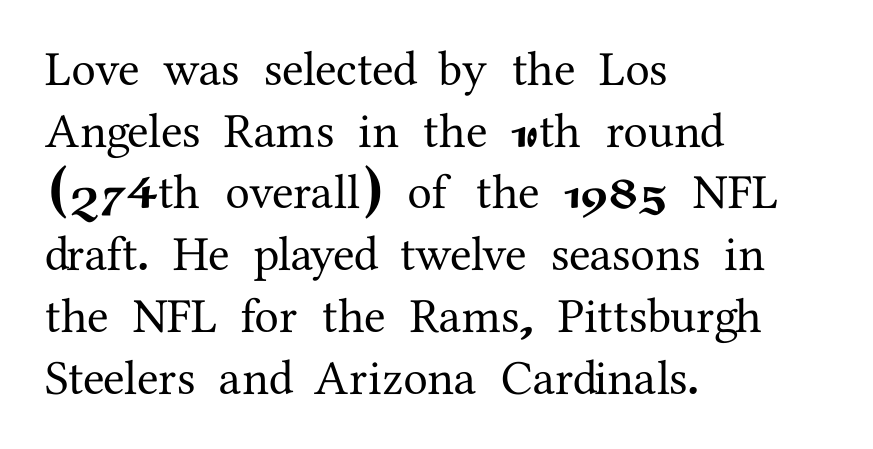
The image shows 49 px serif type, upright; set left-aligned, normal line spacing (1.26x), normal letter spacing, not underlined; medium stroke contrast and a medium x-height.
